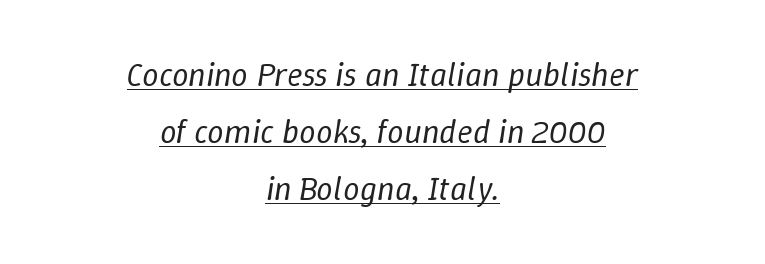
The image shows 33 px regular-weight type, italic (leaning right); set centered, line spacing 1.73x, normal letter spacing, underlined; low stroke contrast and a medium x-height.
